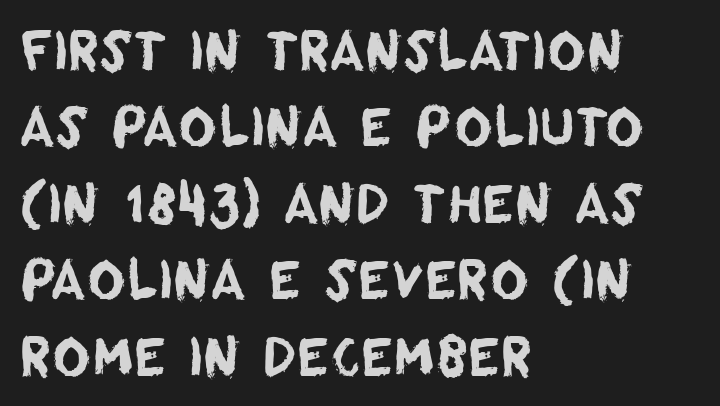
You could not count columns in this text — the font is proportionally spaced. The lines sit at an ordinary, default distance from one another. Does extra space separate the letters? No, they use regular spacing. Glance below the letters and you will spot only blank space. All the whitespace from short lines collects on the right.
